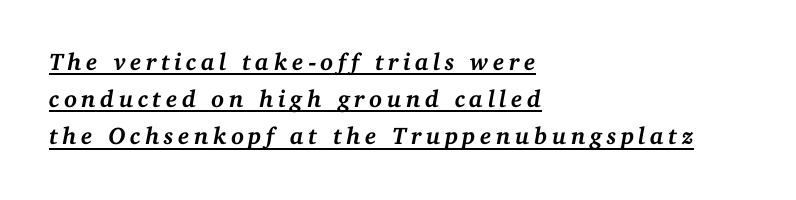
The image shows 24 px bold type, italic (leaning right); set left-aligned, normal line spacing (1.55x), underlined.
